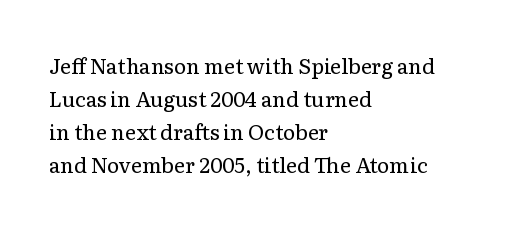
No italicization has been applied; the sample stays upright. This rendering features lettering with no underline. Summary of weight: not heavy and not bold. The typesetter chose a ragged-right arrangement here. The vertical gap from one line to the next is medium.
